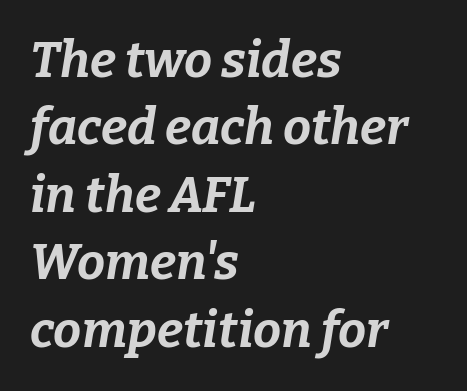
These lines are set flush left with a ragged right edge. Just letters on the line, the space beneath them empty. Here the designer chose a conventional face with non-uniform glyph widths. Students, note that the glyphs here touch the page at normal intervals. Compared with an ordinary text face, these strokes are far heavier — a full bold.
